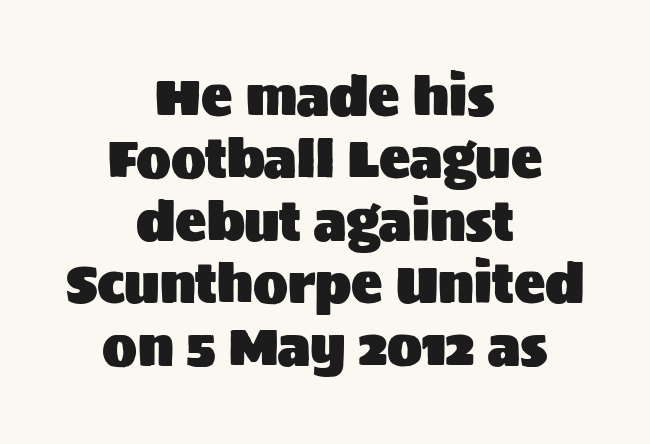
The typography opts for an upright posture over an oblique one. If you folded the block vertically in half, each line would mirror itself in length. The passage shown has conventional tracking throughout. Grotesque or geometric, the face here clearly has no serifs.
